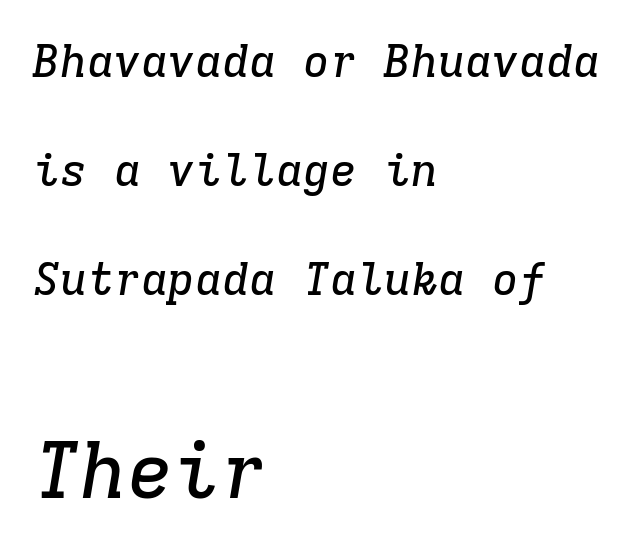
{"serif": "yes", "italic": "yes", "lean": "right", "slant_degrees": 9, "width": "normal", "stroke_contrast": "low", "x_height": "medium", "monospaced": "yes", "underline": "no", "align": "left", "line_spacing": "loose", "line_spacing_ratio": 2.42, "letter_spacing": "normal", "letter_spacing_em": 0.0, "larger_block": "second", "size_ratio": 1.73, "glyph_px": 78}
